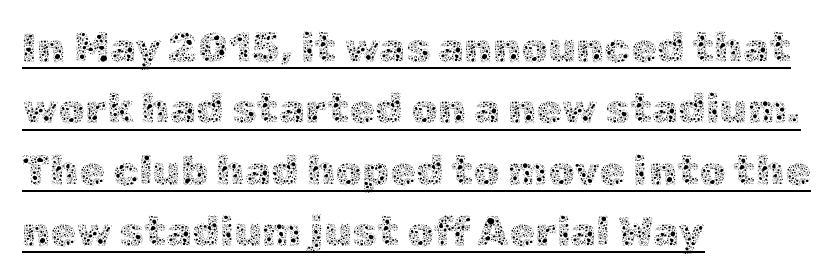
{"italic": "no", "bold": "no", "weight": "thin", "width": "normal", "x_height": "medium", "monospaced": "no", "underline": "yes", "align": "left", "line_spacing": "normal", "line_spacing_ratio": 1.46, "letter_spacing": "normal", "letter_spacing_em": 0.0, "glyph_px": 42}
